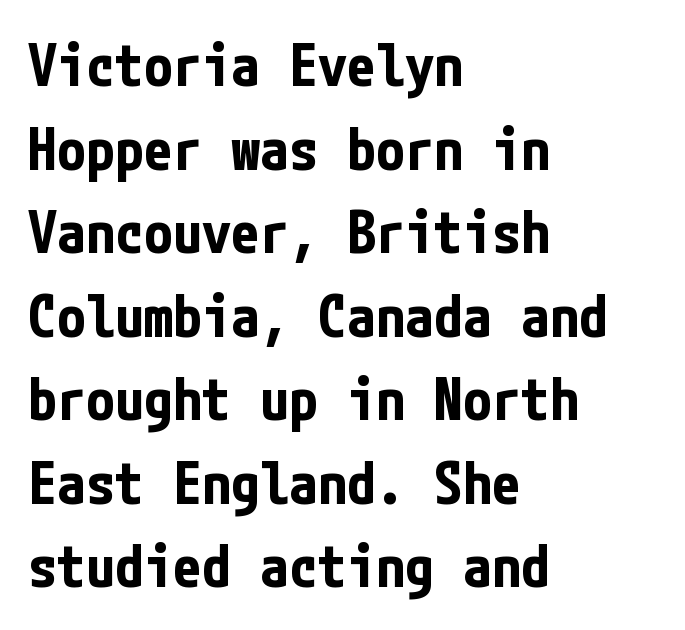
Underline: absent. A classic flush-left, rag-right setting is used for this passage. The characters display no serif detailing; their extremities are plain. Compared with typical body copy, the letter spacing here is the same. Notice how descenders clear the ascenders below comfortably — that's standard leading.
